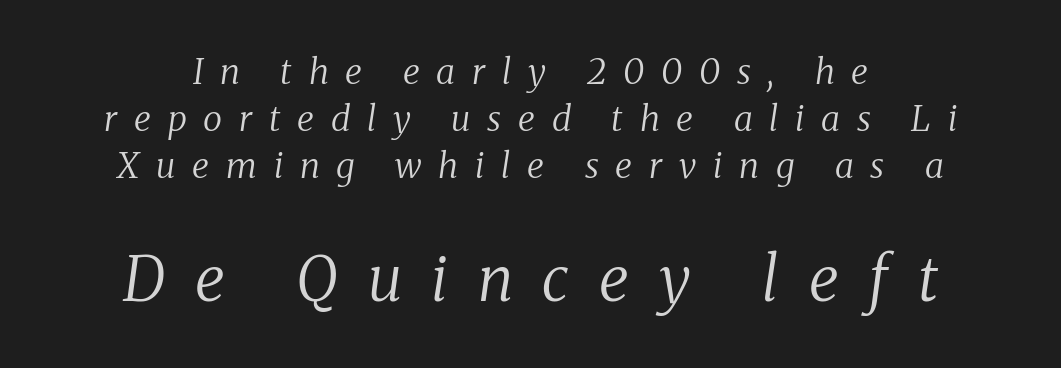
Q: Is the text bold? A: No.
Q: Is the text italic (slanted)? A: Yes, it leans right by about 8 degrees.
Q: Is the typeface a serif or a sans-serif typeface? A: Serif.
Q: Is the text underlined? A: No.
Q: How is the paragraph aligned? A: Centered.
Q: Is the spacing between letters normal or unusually wide? A: Unusually wide.
Q: Is the spacing between lines tight, normal or loose? A: Normal.
Q: Which block of text is set in a larger size, the first (top) or the second (bottom)? A: The second (bottom) one.
Q: Width (condensed, normal, or wide)? A: Normal.
Q: Stroke contrast? A: Medium.
Q: x-height? A: Medium.
Q: Monospaced? A: No.
